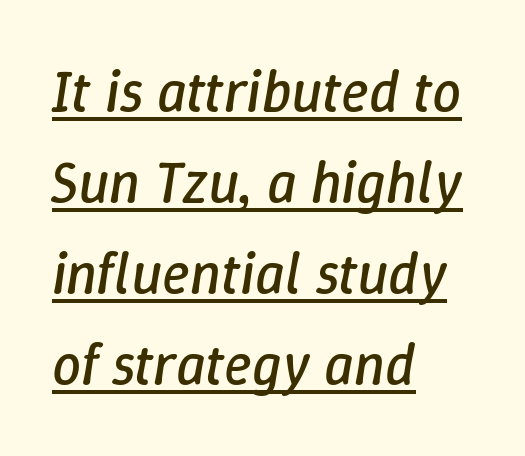
No extra tracking has been applied to these lines. These glyphs show unthickened strokes, regular width or finer. A classic flush-left, rag-right setting is used for this passage. Proportional: the letters do not fall into vertical columns. The rendering applies a slant to the glyphs. This rendering features underlined lettering.
